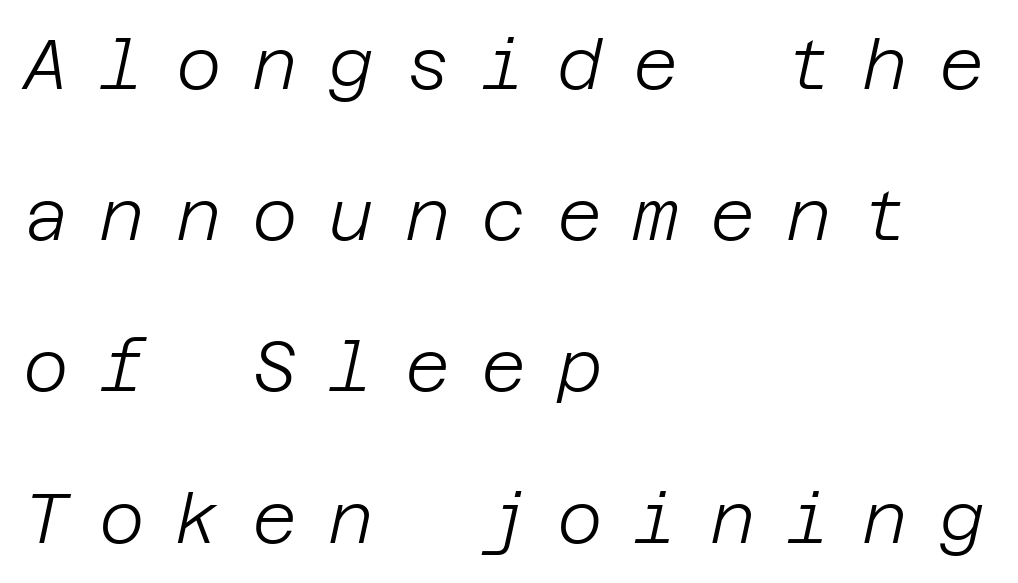
{"italic": "yes", "lean": "right", "slant_degrees": 12, "bold": "no", "weight": "light", "width": "normal", "stroke_contrast": "low", "x_height": "large", "underline": "no", "align": "left", "line_spacing": "loose", "line_spacing_ratio": 2.16, "letter_spacing": "wide", "letter_spacing_em": 0.44, "glyph_px": 70}
